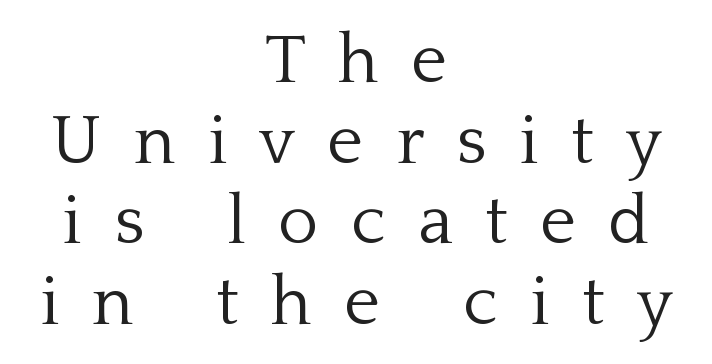
The image shows 69 px light serif type, upright; set centered, line spacing 1.17x, unusually wide letter spacing (+0.47 em), not underlined; low stroke contrast and a medium x-height.
